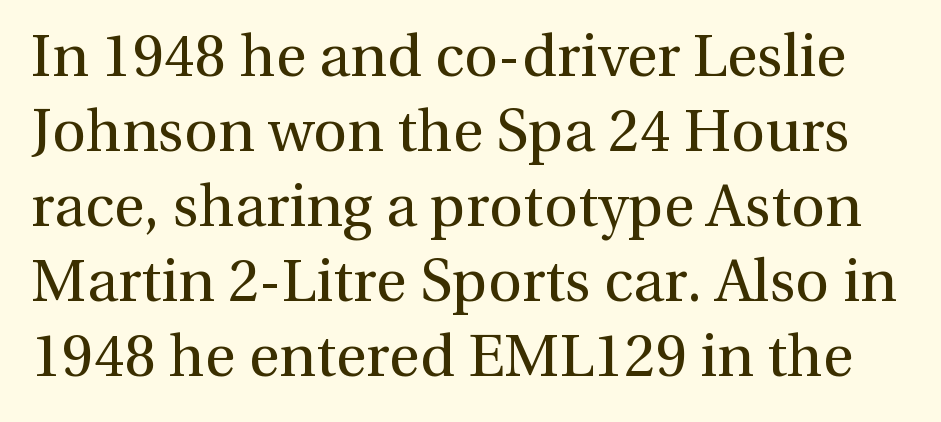
{"serif": "yes", "italic": "no", "bold": "no", "weight": "regular", "width": "normal", "x_height": "medium", "monospaced": "no", "underline": "no", "line_spacing": "normal", "line_spacing_ratio": 1.27, "letter_spacing": "normal", "letter_spacing_em": 0.0, "glyph_px": 59}
